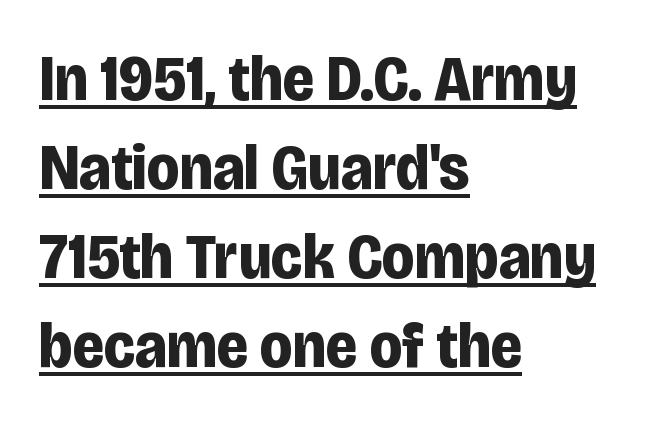
{"serif": "no", "italic": "no", "bold": "yes", "weight": "bold", "width": "condensed", "stroke_contrast": "low", "x_height": "large", "monospaced": "no", "underline": "yes", "align": "left", "line_spacing": "normal", "line_spacing_ratio": 1.37, "letter_spacing": "normal", "letter_spacing_em": 0.0, "glyph_px": 65}
